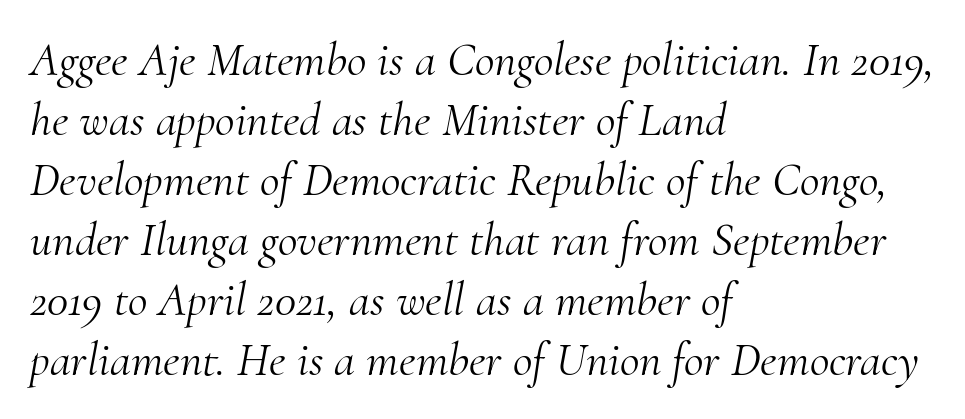
The image shows 48 px light serif type, italic (leaning right); set left-aligned, normal line spacing (1.25x), normal letter spacing, not underlined; medium stroke contrast and a small x-height.
